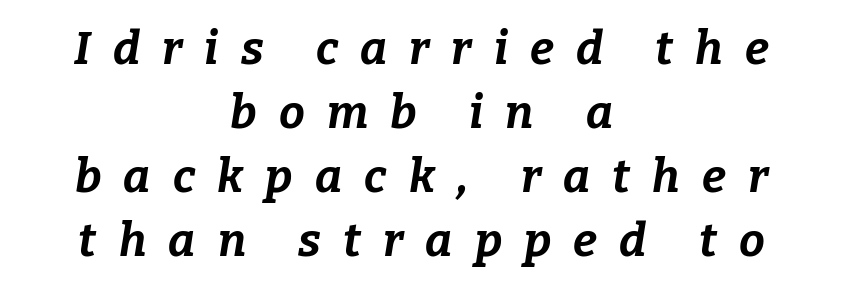
Q: Is the text bold? A: Yes.
Q: Is the text italic (slanted)? A: Yes, it leans right by about 9 degrees.
Q: Is the text underlined? A: No.
Q: How is the paragraph aligned? A: Centered.
Q: Is the spacing between letters normal or unusually wide? A: Unusually wide.
Q: Is the spacing between lines tight, normal or loose? A: Normal.
Q: Width (condensed, normal, or wide)? A: Normal.
Q: Stroke contrast? A: Low.
Q: x-height? A: Medium.
Q: Monospaced? A: No.
